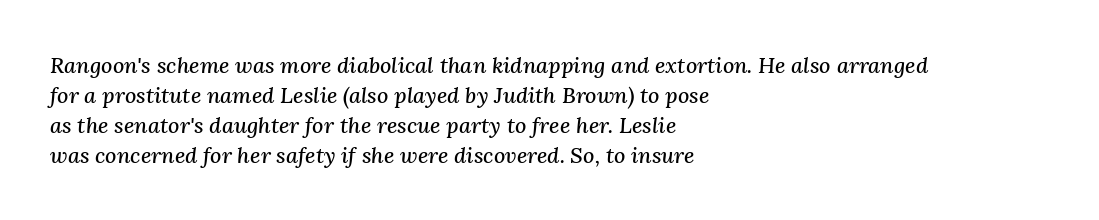
Q: Is the text italic (slanted)? A: Yes, it leans right by about 3 degrees.
Q: Is the text underlined? A: No.
Q: How is the paragraph aligned? A: Left-aligned.
Q: Is the spacing between letters normal or unusually wide? A: Normal.
Q: Is the spacing between lines tight, normal or loose? A: Normal.
